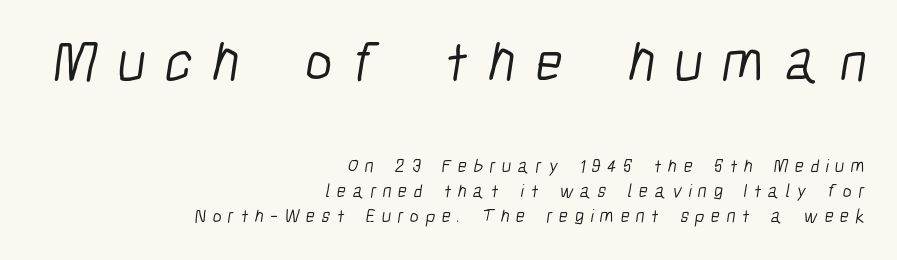
Q: Is the text bold? A: No.
Q: Is the typeface a serif or a sans-serif typeface? A: Sans-serif.
Q: Is the text underlined? A: No.
Q: How is the paragraph aligned? A: Right-aligned.
Q: Is the spacing between letters normal or unusually wide? A: Unusually wide.
Q: Is the spacing between lines tight, normal or loose? A: Normal.
Q: Which block of text is set in a larger size, the first (top) or the second (bottom)? A: The first (top) one.
Q: Width (condensed, normal, or wide)? A: Condensed.
Q: Stroke contrast? A: Low.
Q: x-height? A: Medium.
Q: Monospaced? A: No.
